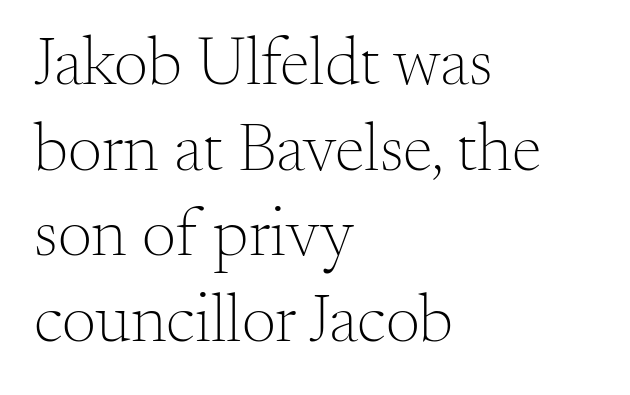
{"serif": "yes", "italic": "no", "bold": "no", "weight": "light", "width": "normal", "stroke_contrast": "medium", "x_height": "small", "monospaced": "no", "underline": "no", "align": "left", "line_spacing": "normal", "line_spacing_ratio": 1.26, "letter_spacing": "normal", "letter_spacing_em": 0.0, "glyph_px": 68}
